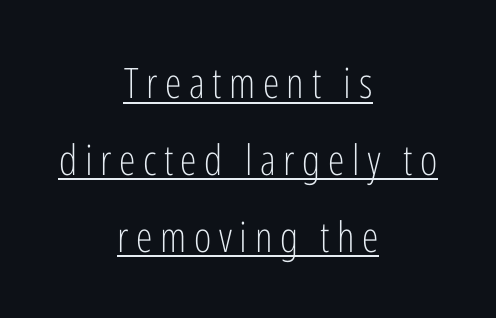
The image shows 42 px light, condensed sans-serif type, upright; set centered, line spacing 1.83x, underlined; low stroke contrast and a medium x-height.
